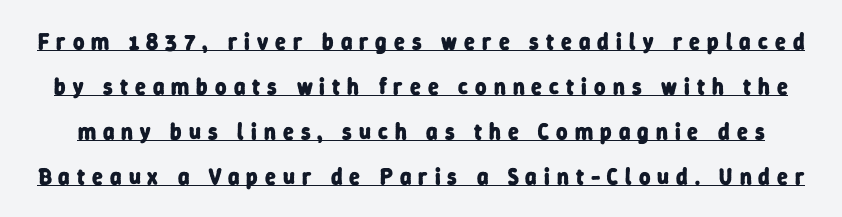
The image shows 22 px bold type; set loose line spacing (2.04x), unusually wide letter spacing (+0.32 em), underlined.
